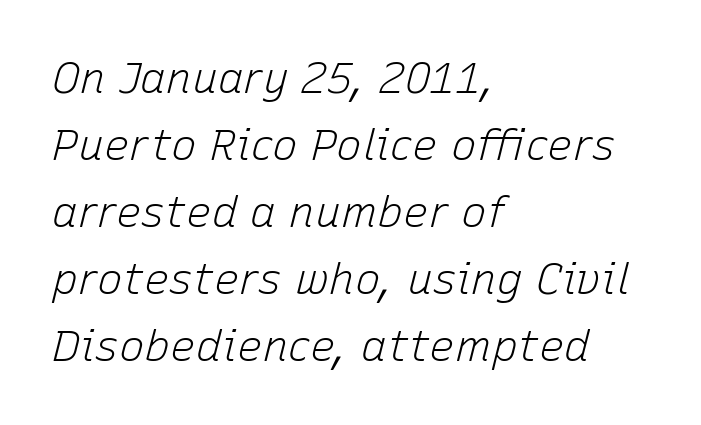
The image shows 43 px light type, italic (leaning right); set left-aligned, normal line spacing (1.56x), normal letter spacing, not underlined; low stroke contrast and a medium x-height.
